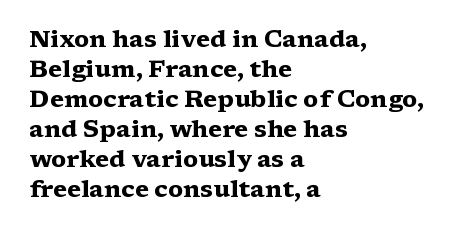
{"italic": "no", "bold": "yes", "underline": "no", "align": "left", "line_spacing": "normal", "line_spacing_ratio": 1.25, "letter_spacing": "normal", "letter_spacing_em": 0.0, "glyph_px": 24}
